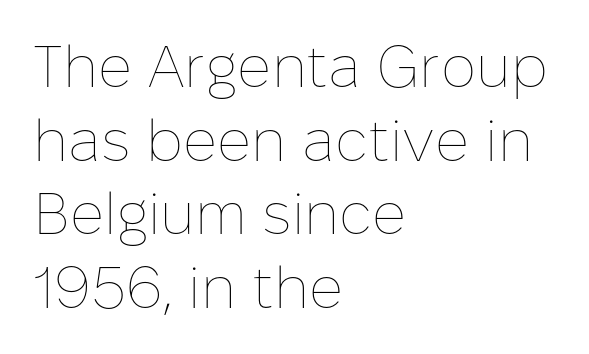
Q: Is the text bold? A: No.
Q: Is the text italic (slanted)? A: No, it is upright.
Q: Is the text underlined? A: No.
Q: How is the paragraph aligned? A: Left-aligned.
Q: Is the spacing between letters normal or unusually wide? A: Normal.
Q: Is the spacing between lines tight, normal or loose? A: Normal.
Q: Width (condensed, normal, or wide)? A: Normal.
Q: Stroke contrast? A: Low.
Q: x-height? A: Medium.
Q: Monospaced? A: No.
